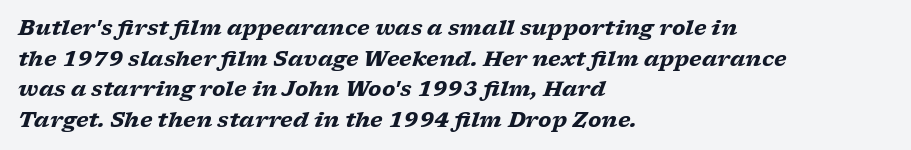
Q: Is the text bold? A: Yes.
Q: Is the text italic (slanted)? A: Yes, it leans right by about 17 degrees.
Q: Is the text underlined? A: No.
Q: How is the paragraph aligned? A: Left-aligned.
Q: Is the spacing between letters normal or unusually wide? A: Normal.
Q: Is the spacing between lines tight, normal or loose? A: Normal.
